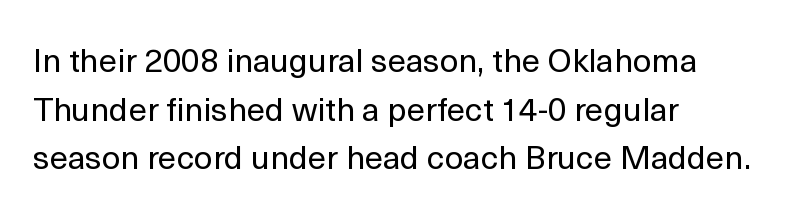
The image shows 33 px regular-weight sans-serif type, upright; set left-aligned, normal line spacing (1.47x), normal letter spacing, not underlined; a medium x-height.
